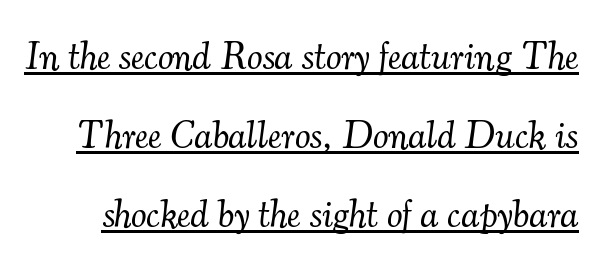
{"serif": "yes", "italic": "yes", "lean": "right", "slant_degrees": 7, "bold": "no", "weight": "light", "width": "normal", "stroke_contrast": "medium", "x_height": "small", "monospaced": "no", "underline": "yes", "line_spacing": "loose", "line_spacing_ratio": 2.03, "letter_spacing": "normal", "letter_spacing_em": 0.0, "glyph_px": 39}
